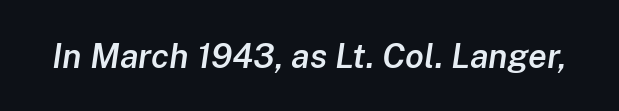
The image shows 34 px semibold type, italic (leaning right); set normal letter spacing, not underlined; low stroke contrast and a medium x-height.
